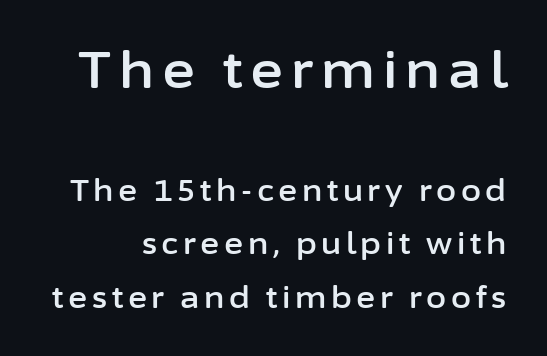
Larger block? The one above; the one below is distinctly smaller. Vertical strokes here are truly vertical. Looks like regular typesetting: each glyph gets only the width it needs. Each row of text sits above clean, open space. To sum up the face: it is a sans, with no serifs.
